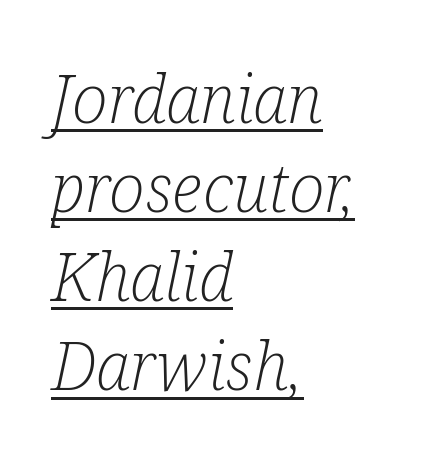
Q: Is the text bold? A: No.
Q: Is the text italic (slanted)? A: Yes, it leans right by about 12 degrees.
Q: Is the typeface a serif or a sans-serif typeface? A: Serif.
Q: Is the text underlined? A: Yes.
Q: How is the paragraph aligned? A: Left-aligned.
Q: Is the spacing between letters normal or unusually wide? A: Normal.
Q: Is the spacing between lines tight, normal or loose? A: Normal.
Q: Width (condensed, normal, or wide)? A: Condensed.
Q: Stroke contrast? A: Low.
Q: x-height? A: Medium.
Q: Monospaced? A: No.
